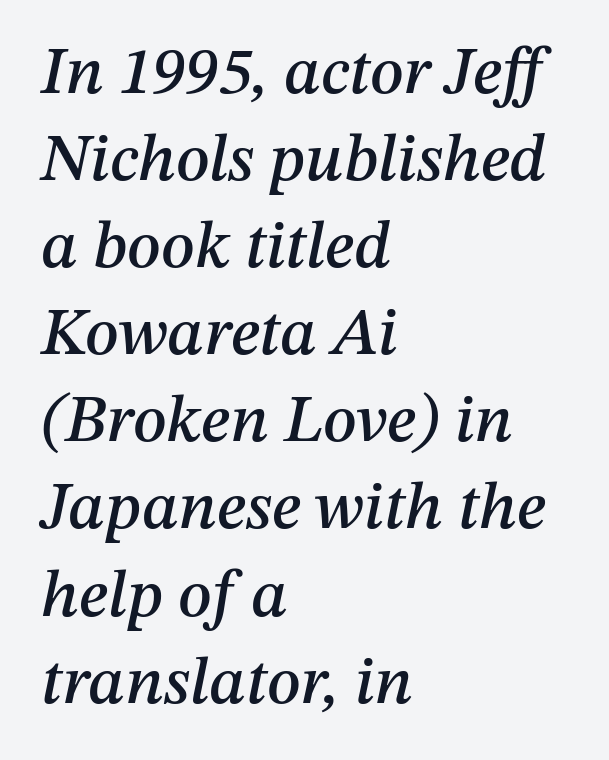
The image shows 67 px text type, italic (leaning right); set left-aligned, normal line spacing (1.3x), normal letter spacing, not underlined; medium stroke contrast and a medium x-height.
